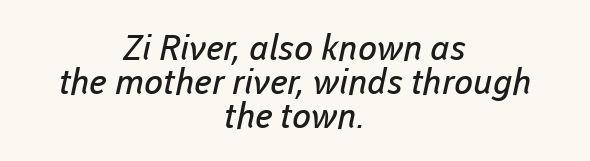
The image shows 35 px regular-weight sans-serif type; set centered, tight line spacing (0.97x), normal letter spacing, not underlined; low stroke contrast and a medium x-height.
